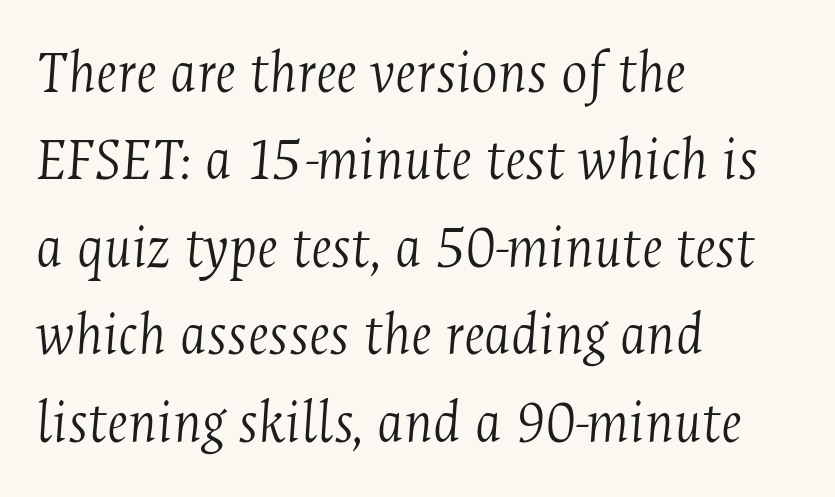
The image shows 62 px light, condensed serif type, italic (leaning right); set left-aligned, normal line spacing (1.41x), normal letter spacing, not underlined; medium stroke contrast and a medium x-height.
